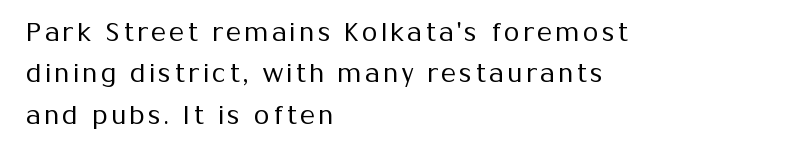
Q: Is the text bold? A: No.
Q: Is the text italic (slanted)? A: No, it is upright.
Q: Is the text underlined? A: No.
Q: How is the paragraph aligned? A: Left-aligned.
Q: Is the spacing between lines tight, normal or loose? A: Normal.
